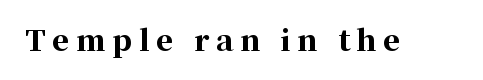
A typesetter would mark this as roman, not italic. Substantial extra tracking has been applied to these lines. This is heavy type, rendered in bold. This rendering employs a face with finishing strokes, i.e., a serif. Do the characters align in a grid? No, the font is proportional.
